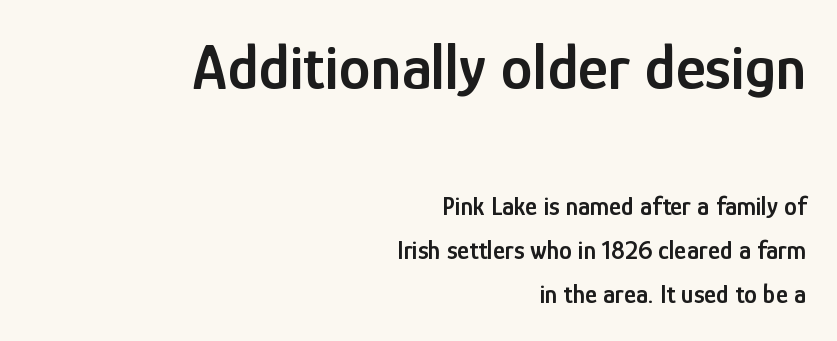
Q: Is the text bold? A: Semi-bold.
Q: Is the text italic (slanted)? A: No, it is upright.
Q: Is the typeface a serif or a sans-serif typeface? A: Sans-serif.
Q: Is the text underlined? A: No.
Q: How is the paragraph aligned? A: Right-aligned.
Q: Is the spacing between letters normal or unusually wide? A: Normal.
Q: Is the spacing between lines tight, normal or loose? A: Normal.
Q: Which block of text is set in a larger size, the first (top) or the second (bottom)? A: The first (top) one.
Q: Width (condensed, normal, or wide)? A: Condensed.
Q: Stroke contrast? A: Low.
Q: x-height? A: Medium.
Q: Monospaced? A: No.
